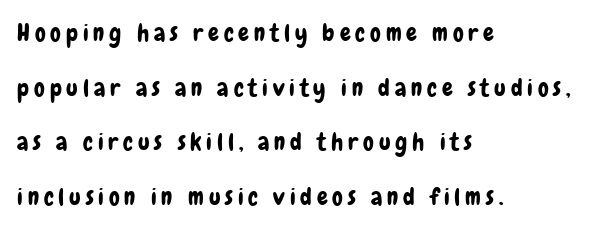
The image shows 24 px text type, upright; set left-aligned, loose line spacing (2.28x), unusually wide letter spacing (+0.2 em), not underlined.
